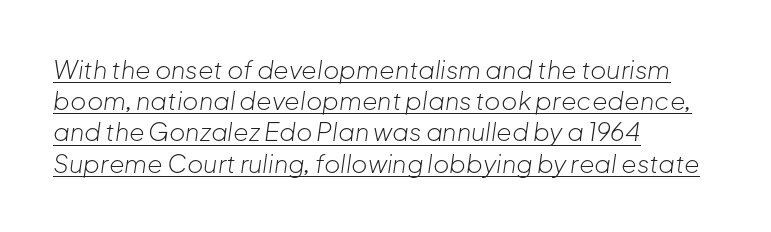
The image shows 25 px text type, italic (leaning right); set left-aligned, normal line spacing (1.25x), normal letter spacing, underlined.
